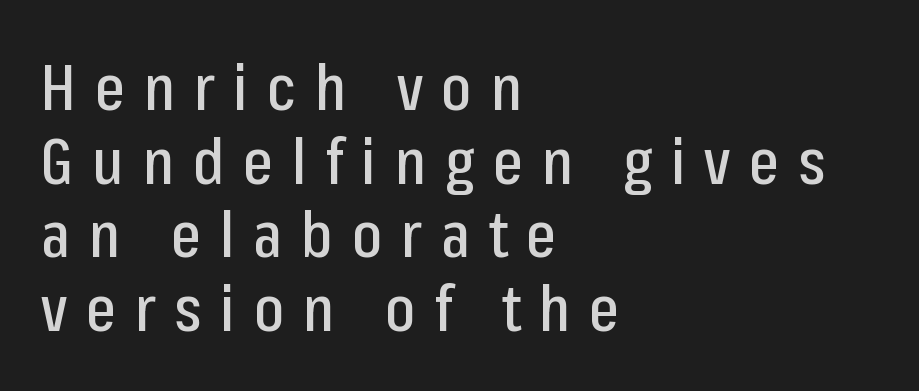
{"serif": "no", "italic": "no", "width": "condensed", "stroke_contrast": "low", "x_height": "medium", "monospaced": "no", "underline": "no", "align": "left", "line_spacing": "tight", "line_spacing_ratio": 1.15, "letter_spacing": "wide", "letter_spacing_em": 0.29, "glyph_px": 64}
